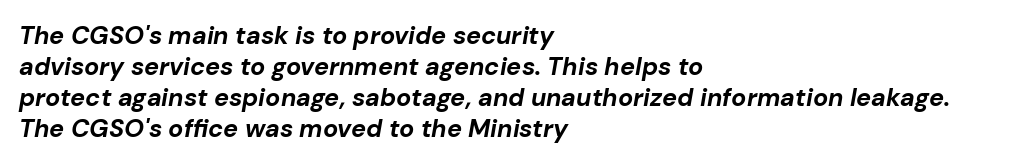
{"italic": "yes", "lean": "right", "slant_degrees": 10, "bold": "yes", "underline": "no", "align": "left", "line_spacing_ratio": 1.24, "letter_spacing": "normal", "letter_spacing_em": 0.0, "glyph_px": 25}
